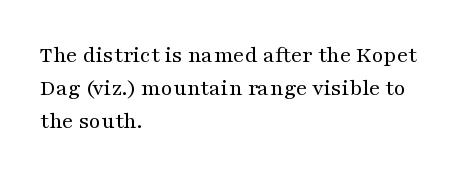
{"italic": "no", "bold": "no", "underline": "no", "align": "left", "line_spacing": "normal", "line_spacing_ratio": 1.37, "letter_spacing": "normal", "letter_spacing_em": 0.0, "glyph_px": 24}
